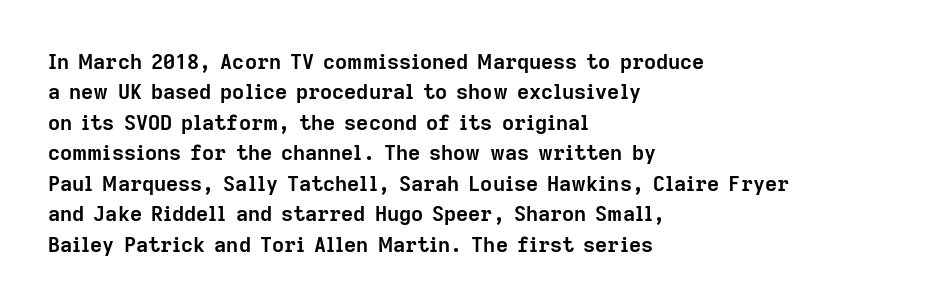
The image shows 21 px bold type, upright; set left-aligned, normal line spacing (1.45x), normal letter spacing, not underlined.
